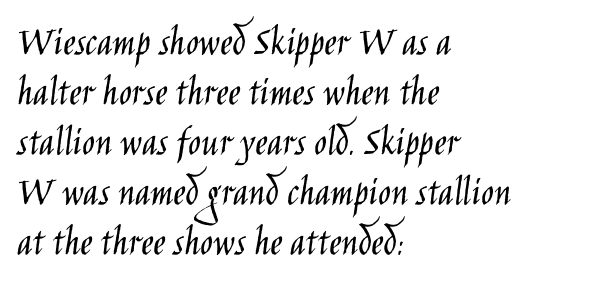
This sample uses a sans-serif face. Note the varied advance widths — an 'i' is clearly narrower than an 'm'. Spacing between characters is what you'd get straight out of the box. No letter is thick-stroked: the sample isn't bold. Check the space under the baseline: it is left empty.
